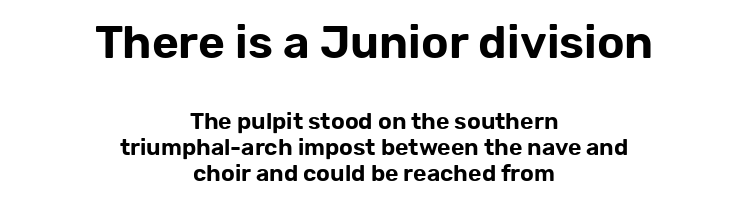
{"serif": "no", "italic": "no", "width": "normal", "stroke_contrast": "low", "x_height": "medium", "monospaced": "no", "underline": "no", "align": "center", "line_spacing": "tight", "line_spacing_ratio": 1.12, "letter_spacing": "normal", "letter_spacing_em": 0.0, "larger_block": "first", "size_ratio": 2.0, "glyph_px": 46}
